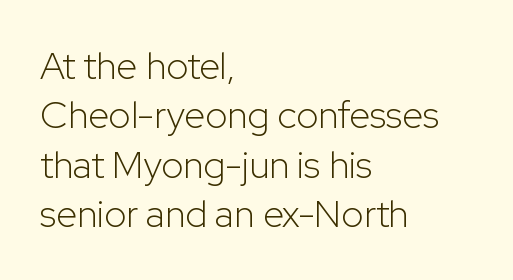
Q: Is the text bold? A: No.
Q: Is the text italic (slanted)? A: No, it is upright.
Q: Is the typeface a serif or a sans-serif typeface? A: Sans-serif.
Q: Is the text underlined? A: No.
Q: How is the paragraph aligned? A: Left-aligned.
Q: Is the spacing between letters normal or unusually wide? A: Normal.
Q: Is the spacing between lines tight, normal or loose? A: Normal.
Q: Width (condensed, normal, or wide)? A: Normal.
Q: Stroke contrast? A: Low.
Q: x-height? A: Medium.
Q: Monospaced? A: No.
